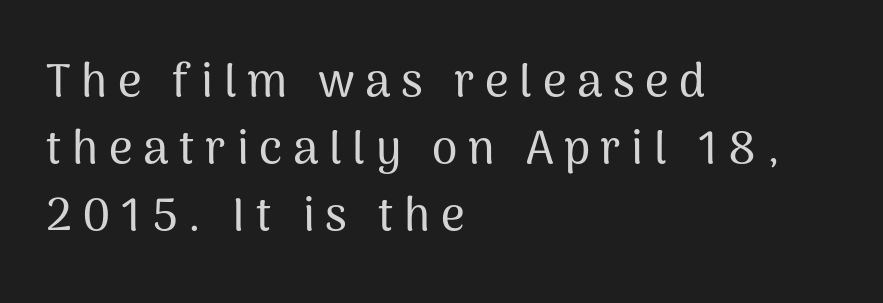
{"serif": "no", "italic": "no", "width": "normal", "stroke_contrast": "medium", "x_height": "medium", "monospaced": "no", "underline": "no", "align": "left", "line_spacing": "normal", "line_spacing_ratio": 1.46, "letter_spacing": "wide", "letter_spacing_em": 0.23, "glyph_px": 46}
